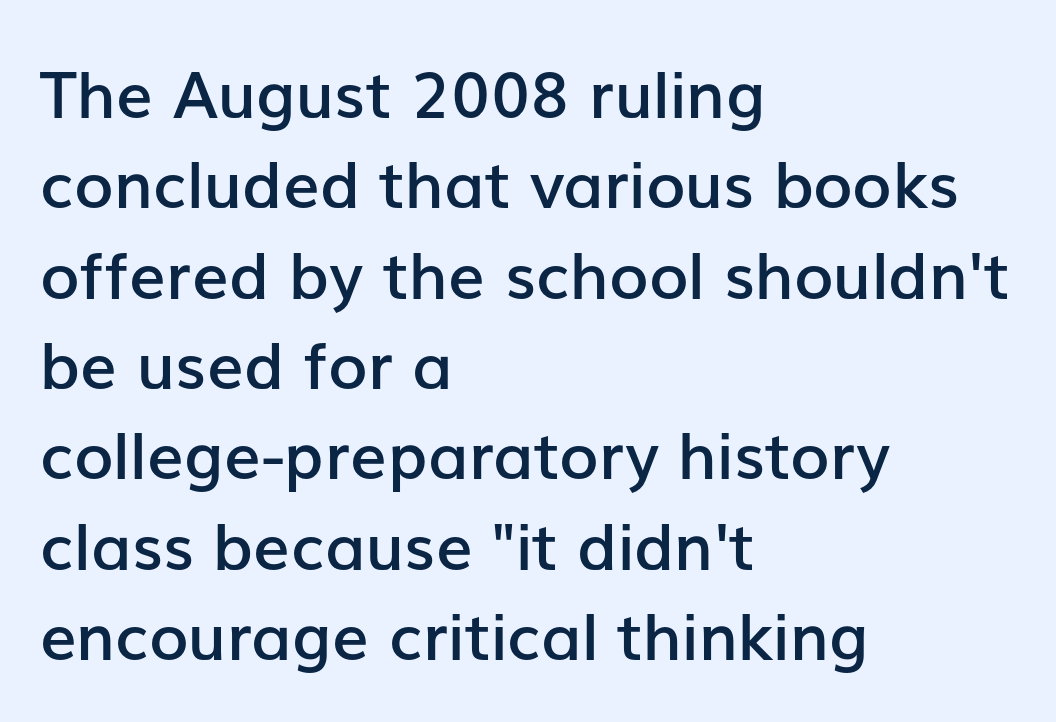
{"serif": "no", "italic": "no", "bold": "semi", "weight": "semibold", "width": "normal", "stroke_contrast": "low", "x_height": "medium", "monospaced": "no", "underline": "no", "align": "left", "line_spacing": "normal", "line_spacing_ratio": 1.39, "letter_spacing": "normal", "letter_spacing_em": 0.0, "glyph_px": 65}
